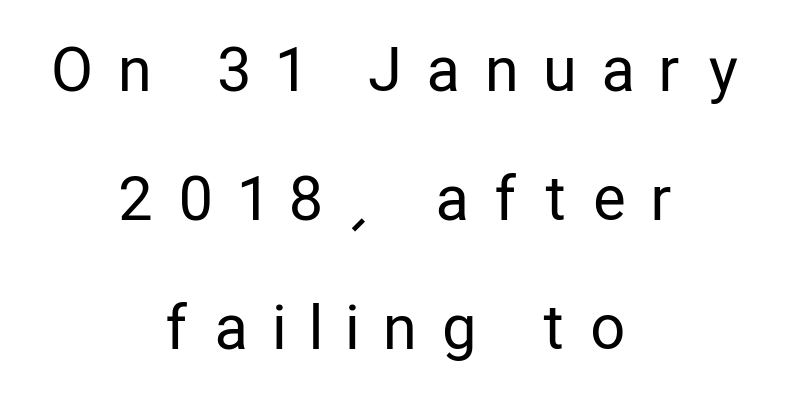
The passage shown has open, widely tracked lettering throughout. This rendering features lettering with no underline. This is sans-serif lettering, the kind often seen on screens and signage. The type sits square on the baseline with zero lean.
